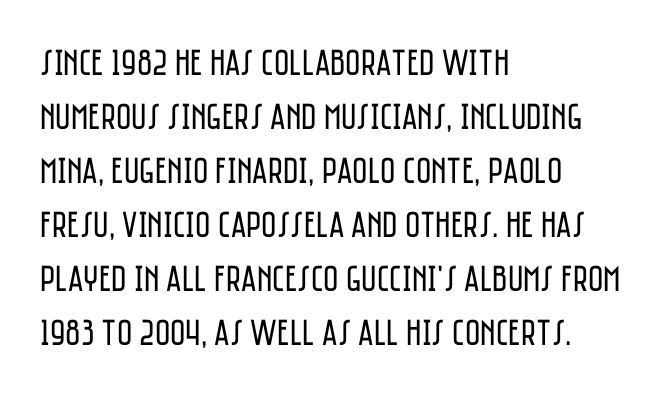
{"serif": "no", "italic": "no", "bold": "no", "weight": "regular", "width": "condensed", "stroke_contrast": "low", "x_height": "large", "monospaced": "no", "underline": "no", "align": "left", "line_spacing": "normal", "line_spacing_ratio": 1.46, "letter_spacing": "normal", "letter_spacing_em": 0.0, "glyph_px": 37}
